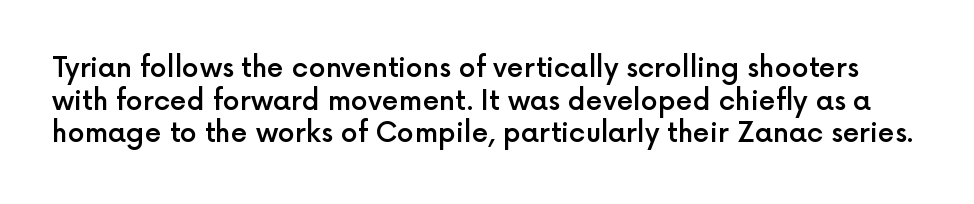
Q: Is the text bold? A: Semi-bold.
Q: Is the text italic (slanted)? A: No, it is upright.
Q: Is the text underlined? A: No.
Q: Is the spacing between letters normal or unusually wide? A: Normal.
